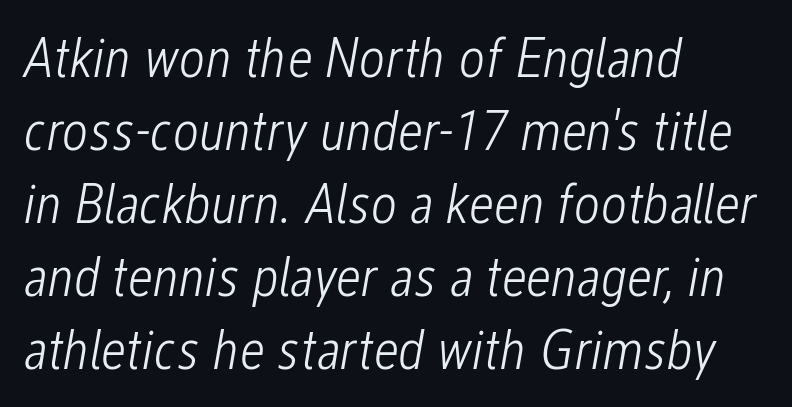
The image shows 57 px light, condensed type, italic (leaning right); set left-aligned, normal line spacing (1.28x), normal letter spacing, not underlined; low stroke contrast and a medium x-height.
